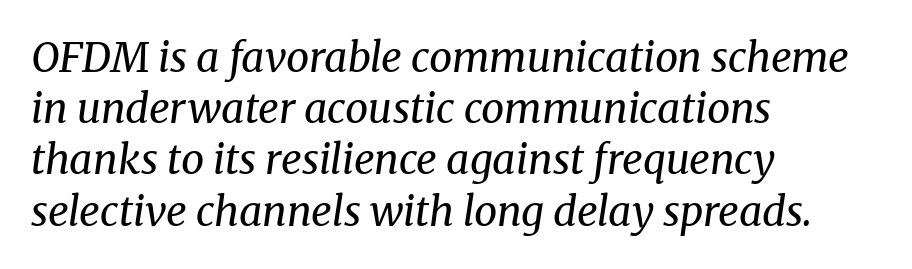
Q: Is the text bold? A: No.
Q: Is the text italic (slanted)? A: Yes, it leans right by about 8 degrees.
Q: Is the typeface a serif or a sans-serif typeface? A: Serif.
Q: Is the text underlined? A: No.
Q: How is the paragraph aligned? A: Left-aligned.
Q: Is the spacing between letters normal or unusually wide? A: Normal.
Q: Is the spacing between lines tight, normal or loose? A: Normal.
Q: Width (condensed, normal, or wide)? A: Normal.
Q: Stroke contrast? A: Medium.
Q: x-height? A: Medium.
Q: Monospaced? A: No.
